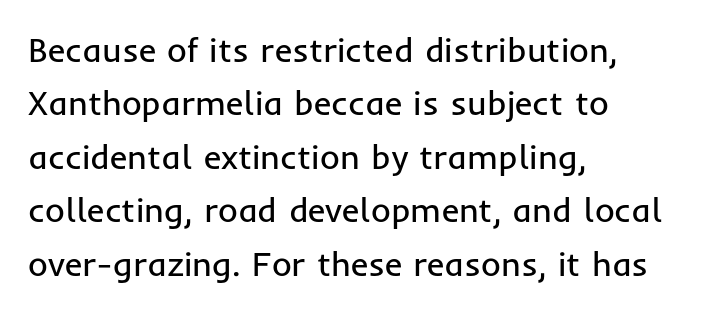
Q: Is the text bold? A: No.
Q: Is the text italic (slanted)? A: No, it is upright.
Q: Is the typeface a serif or a sans-serif typeface? A: Sans-serif.
Q: Is the text underlined? A: No.
Q: How is the paragraph aligned? A: Left-aligned.
Q: Is the spacing between letters normal or unusually wide? A: Normal.
Q: Is the spacing between lines tight, normal or loose? A: Normal.
Q: Width (condensed, normal, or wide)? A: Normal.
Q: Stroke contrast? A: Low.
Q: x-height? A: Medium.
Q: Monospaced? A: No.
